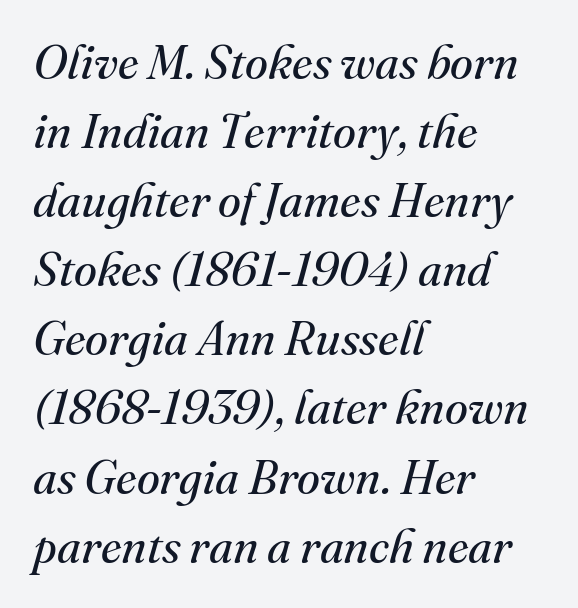
The image shows 47 px regular-weight serif type, italic (leaning right); set left-aligned, normal line spacing (1.47x), normal letter spacing, not underlined; medium stroke contrast and a small x-height.
